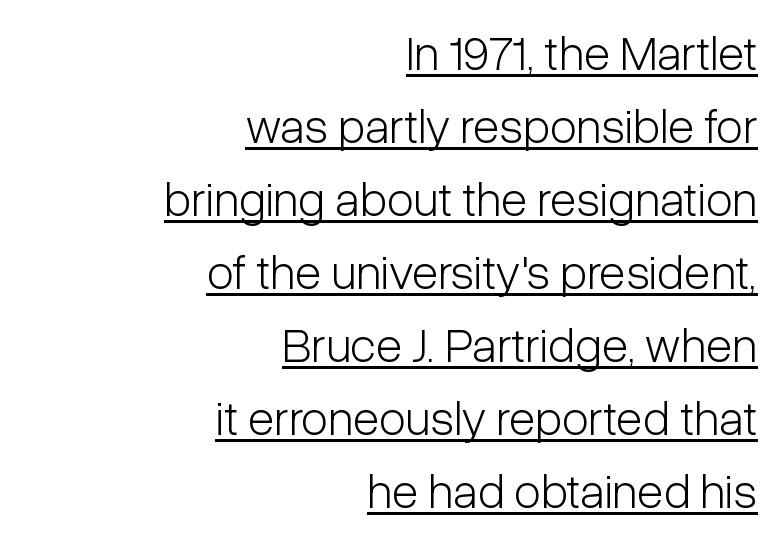
The image shows 49 px light, condensed sans-serif type, upright; set right-aligned, normal line spacing (1.49x), normal letter spacing, underlined; low stroke contrast and a medium x-height.
